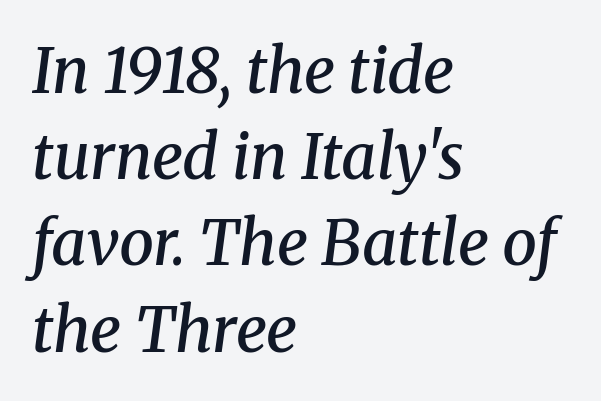
{"serif": "yes", "italic": "yes", "lean": "right", "slant_degrees": 8, "bold": "semi", "weight": "semibold", "width": "normal", "stroke_contrast": "medium", "x_height": "medium", "monospaced": "no", "underline": "no", "align": "left", "line_spacing": "normal", "line_spacing_ratio": 1.39, "letter_spacing": "normal", "letter_spacing_em": 0.0, "glyph_px": 62}
